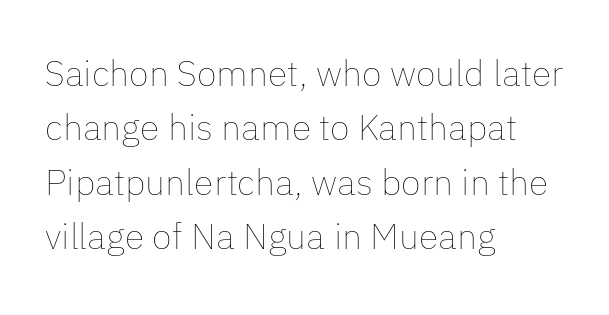
The image shows 36 px thin type, upright; set left-aligned, normal line spacing (1.51x), normal letter spacing, not underlined; low stroke contrast and a medium x-height.
